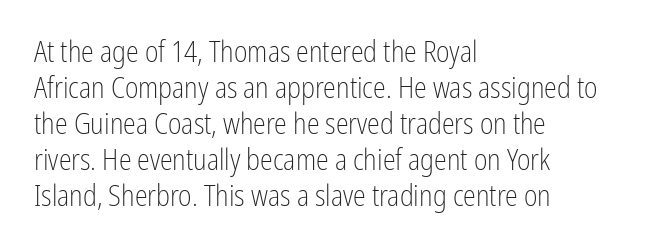
You could call the tracking neutral — neither tight nor loose. Think of a printed novel: that variable character pitch is what you see here. Line starts are locked; line ends wander. The font's upright variant was chosen for this text. The typeface chosen for these lines omits serifs.
